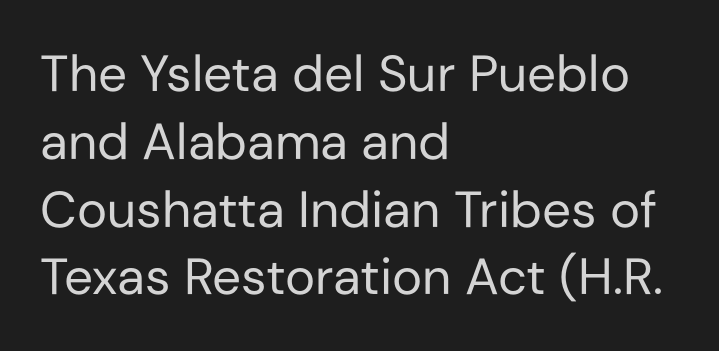
Q: Is the text bold? A: No.
Q: Is the text italic (slanted)? A: No, it is upright.
Q: Is the typeface a serif or a sans-serif typeface? A: Sans-serif.
Q: Is the text underlined? A: No.
Q: How is the paragraph aligned? A: Left-aligned.
Q: Is the spacing between letters normal or unusually wide? A: Normal.
Q: Is the spacing between lines tight, normal or loose? A: Normal.
Q: Width (condensed, normal, or wide)? A: Normal.
Q: Stroke contrast? A: Low.
Q: x-height? A: Medium.
Q: Monospaced? A: No.
